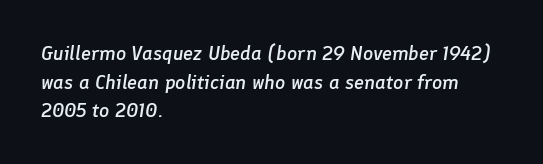
The image shows 20 px text type, italic (leaning right); set left-aligned, normal line spacing (1.43x), normal letter spacing, not underlined.
